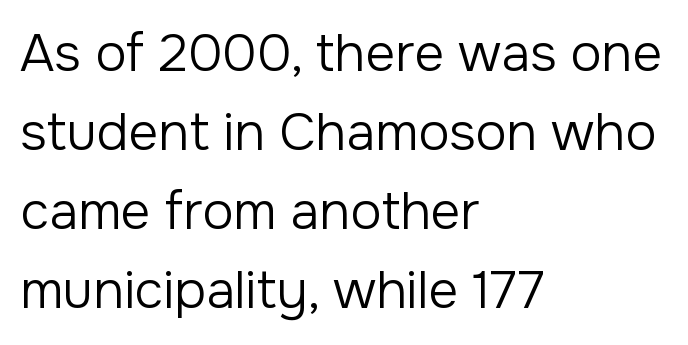
No word sits above an underline. Teacher's note: observe the even left margin — that is flush-left alignment. The passage shown is typed in a proportional face where columns would drift. Students, observe: this is what conventionally led text looks like. The weight would be labelled regular, book, light, or lighter still. The typography opts for an upright posture over an oblique one.
